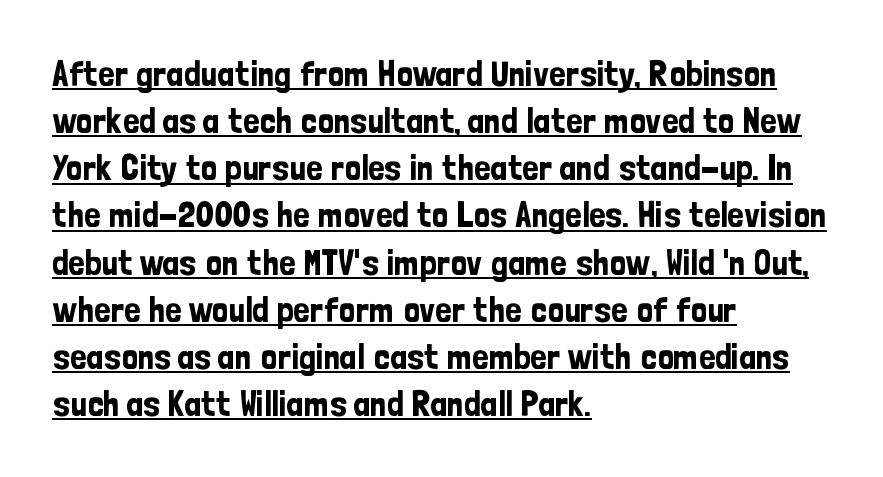
The image shows 36 px condensed sans-serif type, upright; set left-aligned, normal line spacing (1.31x), normal letter spacing, underlined; low stroke contrast and a medium x-height.
